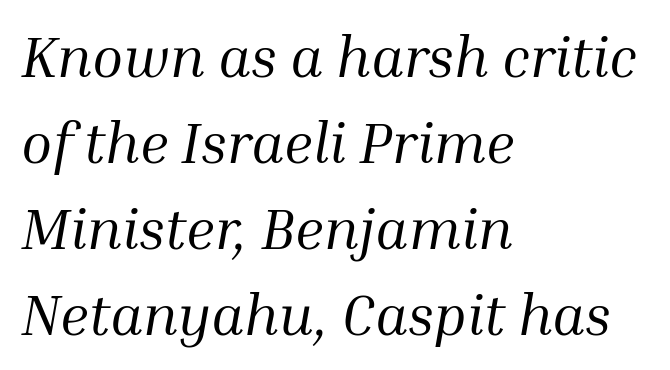
{"serif": "yes", "italic": "yes", "lean": "right", "slant_degrees": 10, "bold": "no", "weight": "regular", "width": "normal", "stroke_contrast": "medium", "x_height": "medium", "monospaced": "no", "underline": "no", "align": "left", "line_spacing": "normal", "line_spacing_ratio": 1.51, "letter_spacing": "normal", "letter_spacing_em": 0.0, "glyph_px": 57}
